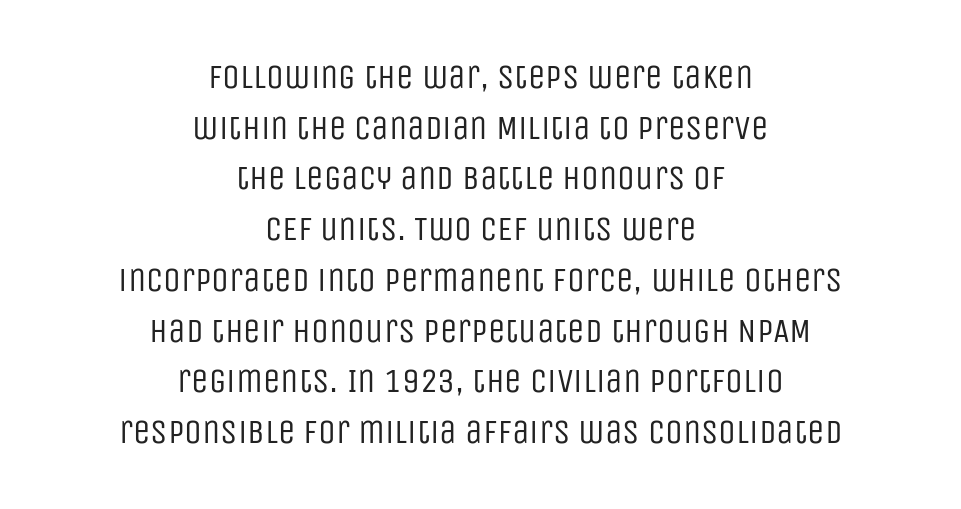
The lines are quadded center. Stem width sits at or under what a default text font uses. Proportional: the letters do not fall into vertical columns. When letters stand straight like this, we call the style roman or upright. The glyphs are unaccompanied by any horizontal stroke below them.
